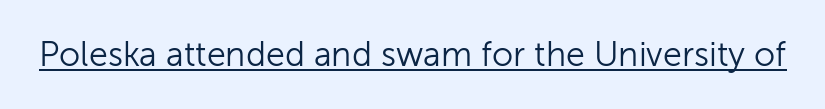
{"serif": "no", "italic": "no", "bold": "no", "weight": "light", "width": "normal", "stroke_contrast": "low", "x_height": "medium", "monospaced": "no", "underline": "yes", "letter_spacing": "normal", "letter_spacing_em": 0.0, "glyph_px": 34}
